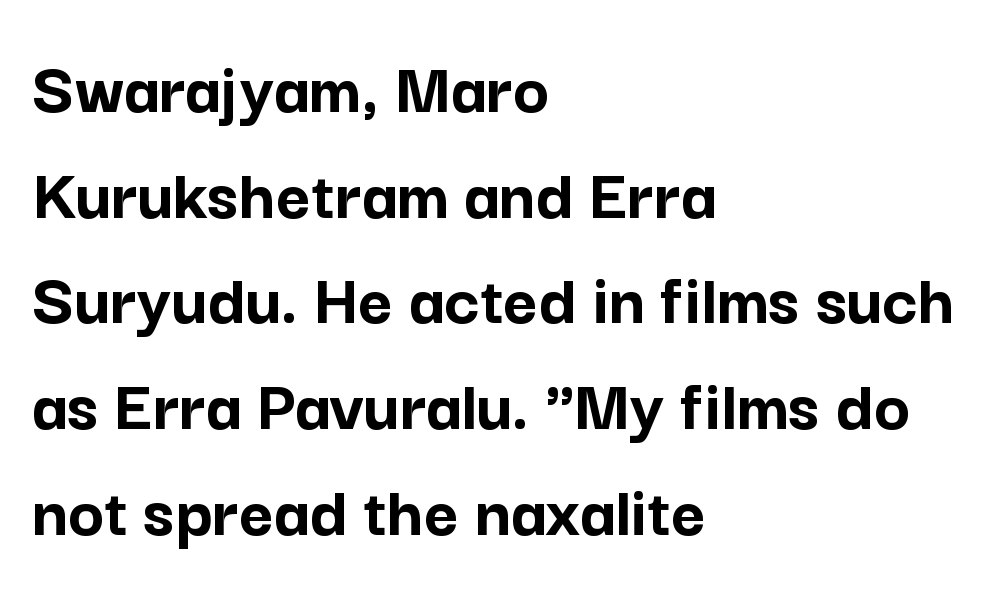
Left-aligned paragraph, ragged on the right. In terms of posture, this sample is upright. Descender tails drop into unmarked territory. The space between consecutive lines is moderate. Is the type bold? Yes — the strokes are clearly thick and heavy. These lines keep a tight, regular rhythm from letter to letter.
